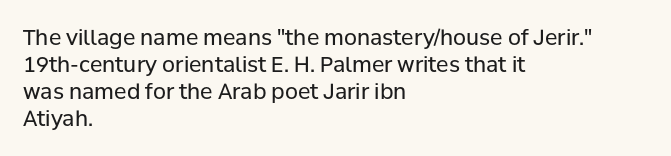
The image shows 21 px text type, upright; set left-aligned, normal line spacing (1.28x), normal letter spacing, not underlined.
